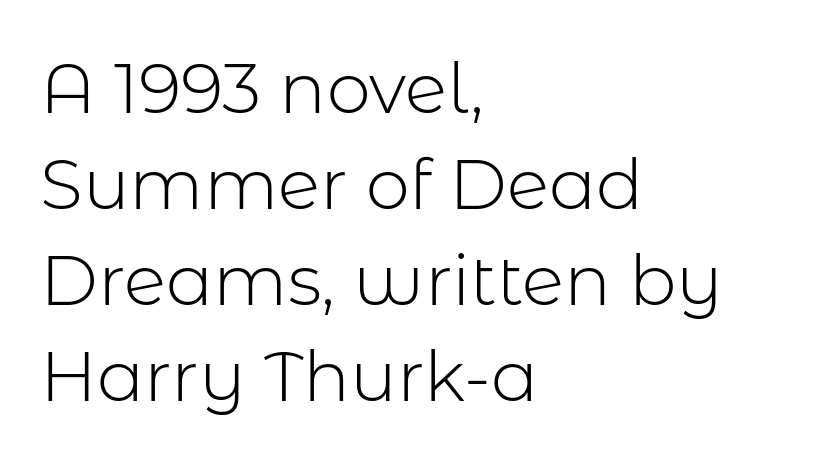
Q: Is the text bold? A: No.
Q: Is the text italic (slanted)? A: No, it is upright.
Q: Is the typeface a serif or a sans-serif typeface? A: Sans-serif.
Q: Is the text underlined? A: No.
Q: How is the paragraph aligned? A: Left-aligned.
Q: Is the spacing between letters normal or unusually wide? A: Normal.
Q: Is the spacing between lines tight, normal or loose? A: Normal.
Q: Width (condensed, normal, or wide)? A: Normal.
Q: Stroke contrast? A: Low.
Q: x-height? A: Medium.
Q: Monospaced? A: No.
